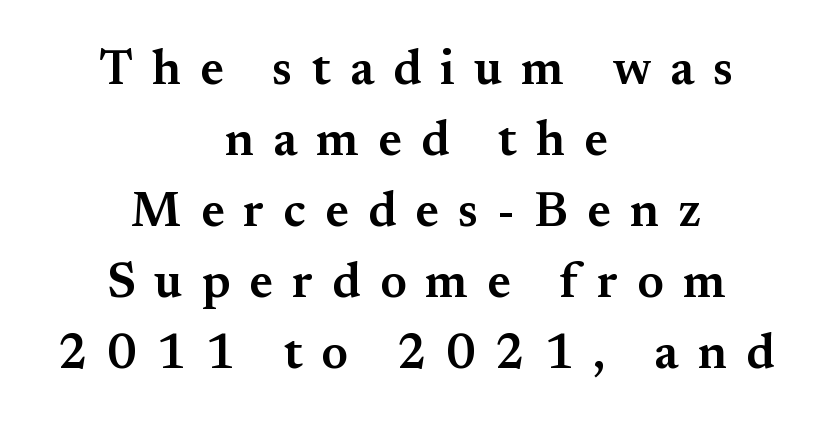
{"serif": "yes", "italic": "no", "bold": "semi", "weight": "semibold", "width": "normal", "stroke_contrast": "medium", "x_height": "small", "monospaced": "no", "underline": "no", "align": "center", "line_spacing": "normal", "line_spacing_ratio": 1.45, "letter_spacing": "wide", "letter_spacing_em": 0.39, "glyph_px": 49}
